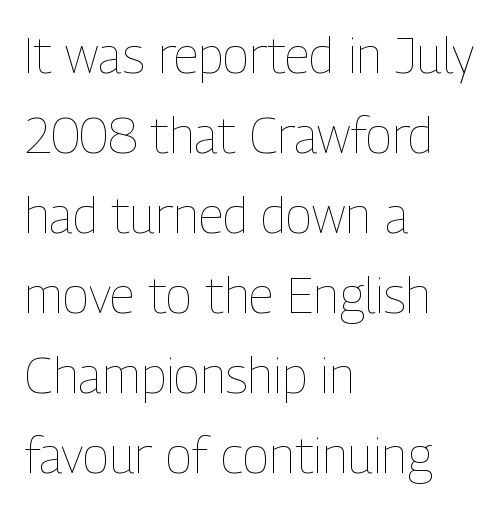
Honestly, the letter spacing is just normal — you wouldn't notice it. Line starts are locked; line ends wander. A typesetter would call this proportional, since set widths differ per character. Regarding leading, the lines here are spaced in the standard way. Unmarked baselines from the first word to the last. Italic: no, the glyphs are upright roman.
